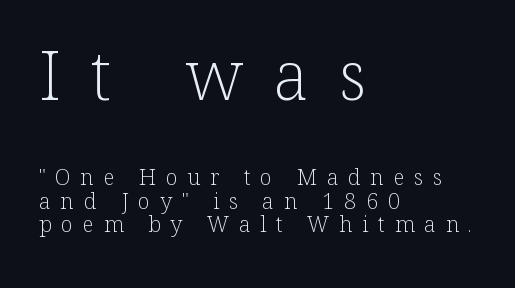
Little horizontal feet cap the strokes, marking this as serif type. Size hierarchy here favors the leading block over the trailing one. Has an underline been added? It has not. Observe the wide spacing: letters keep a clear distance from each other.
